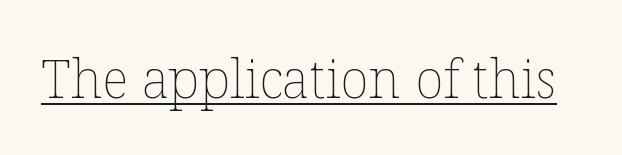
Q: Is the text bold? A: No.
Q: Is the text italic (slanted)? A: No, it is upright.
Q: Is the text underlined? A: Yes.
Q: Is the spacing between letters normal or unusually wide? A: Normal.
Q: Width (condensed, normal, or wide)? A: Normal.
Q: Stroke contrast? A: Low.
Q: x-height? A: Medium.
Q: Monospaced? A: No.
